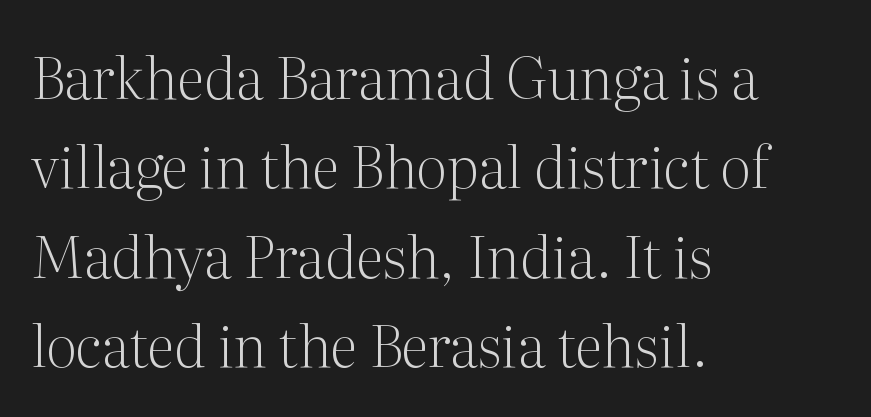
The image shows 57 px light serif type, upright; set left-aligned, normal line spacing (1.57x), normal letter spacing, not underlined; medium stroke contrast and a medium x-height.
